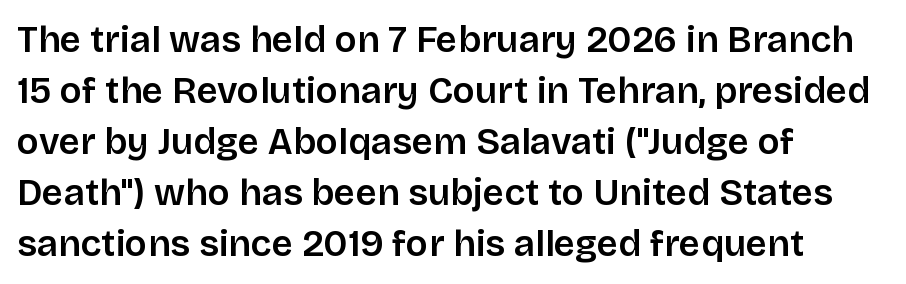
Nobody drew a line under any word here. The typography opts for an upright posture over an oblique one. The letterforms sit shoulder to shoulder at normal distance. Each new line begins a customary step beneath the previous one. Looks like regular typesetting: each glyph gets only the width it needs. Type style note: lacks serifs.
